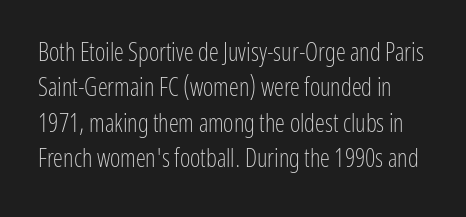
Q: Is the text bold? A: No.
Q: Is the text italic (slanted)? A: No, it is upright.
Q: Is the text underlined? A: No.
Q: Is the spacing between letters normal or unusually wide? A: Normal.
Q: Is the spacing between lines tight, normal or loose? A: Normal.
